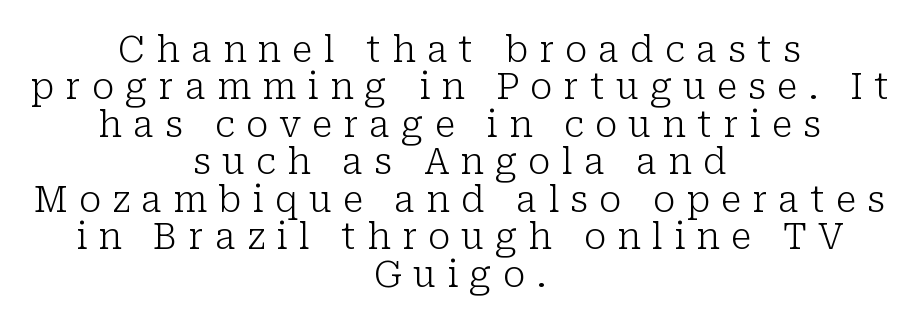
Q: Is the text bold? A: No.
Q: Is the text italic (slanted)? A: No, it is upright.
Q: Is the typeface a serif or a sans-serif typeface? A: Serif.
Q: Is the text underlined? A: No.
Q: How is the paragraph aligned? A: Centered.
Q: Is the spacing between letters normal or unusually wide? A: Unusually wide.
Q: Is the spacing between lines tight, normal or loose? A: Tight.
Q: Width (condensed, normal, or wide)? A: Normal.
Q: Stroke contrast? A: Low.
Q: x-height? A: Medium.
Q: Monospaced? A: No.
